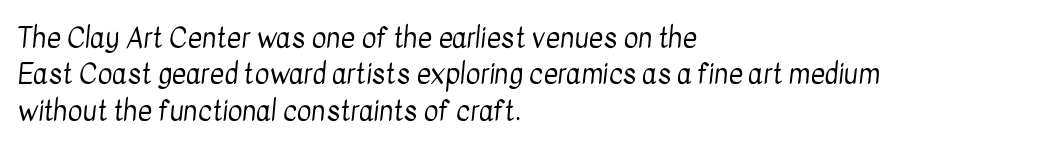
Q: Is the text bold? A: No.
Q: Is the typeface a serif or a sans-serif typeface? A: Sans-serif.
Q: Is the text underlined? A: No.
Q: How is the paragraph aligned? A: Left-aligned.
Q: Is the spacing between letters normal or unusually wide? A: Normal.
Q: Is the spacing between lines tight, normal or loose? A: Normal.
Q: Width (condensed, normal, or wide)? A: Condensed.
Q: Stroke contrast? A: Low.
Q: x-height? A: Medium.
Q: Monospaced? A: No.
